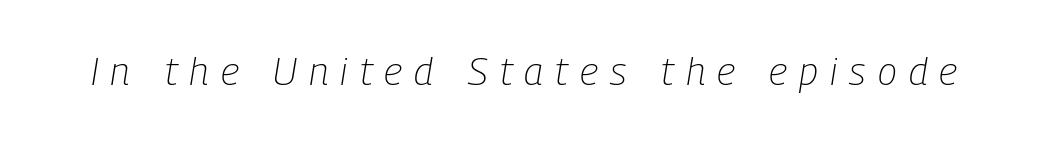
The image shows 39 px light, condensed type, italic (leaning right); set unusually wide letter spacing (+0.31 em), not underlined; low stroke contrast and a medium x-height.
